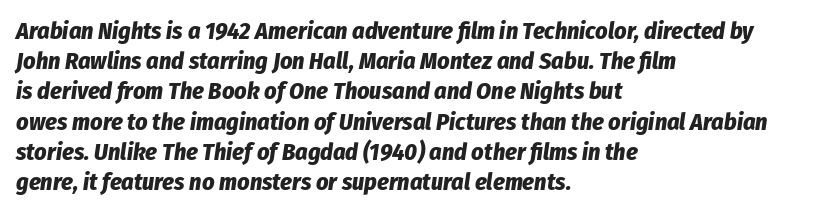
{"italic": "yes", "lean": "right", "slant_degrees": 8, "bold": "yes", "underline": "no", "align": "left", "line_spacing": "normal", "line_spacing_ratio": 1.26, "letter_spacing": "normal", "letter_spacing_em": 0.0, "glyph_px": 24}
